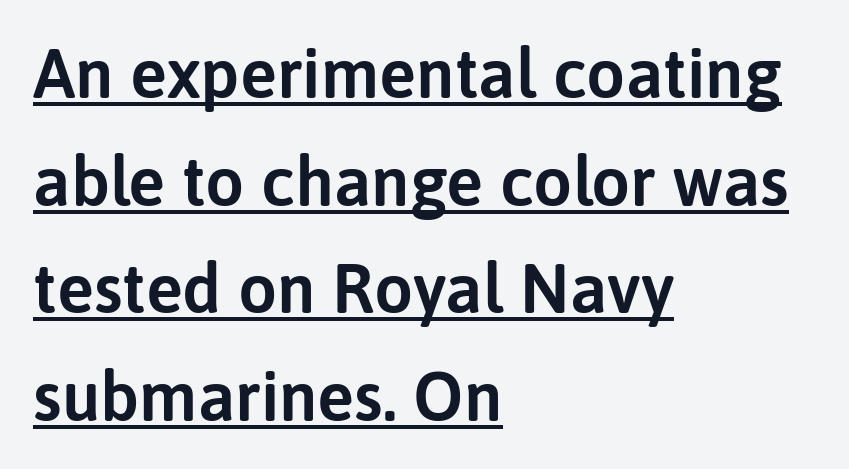
{"serif": "no", "italic": "no", "width": "normal", "stroke_contrast": "low", "x_height": "medium", "monospaced": "no", "underline": "yes", "align": "left", "line_spacing": "normal", "line_spacing_ratio": 1.56, "letter_spacing": "normal", "letter_spacing_em": 0.0, "glyph_px": 69}
